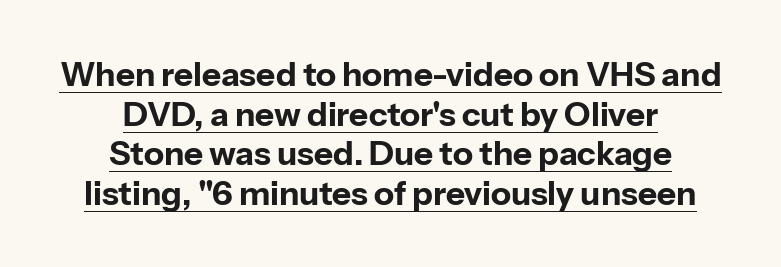
The image shows 33 px bold sans-serif type, upright; set centered, line spacing 1.2x, normal letter spacing, underlined; low stroke contrast and a medium x-height.
